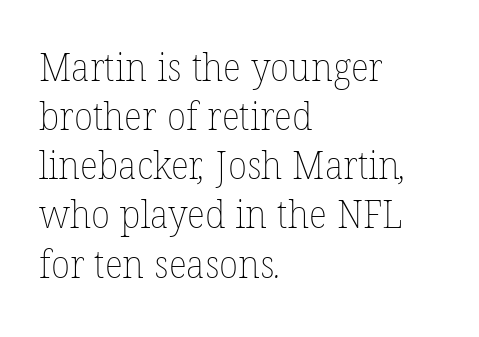
Which margin do the lines hug? The left one — the right edge is uneven. The space beneath each line is pristine and unruled. Compared with typical paragraphs, the rows here are spaced about the same. Inter-character spacing is left at the font's built-in metrics.
